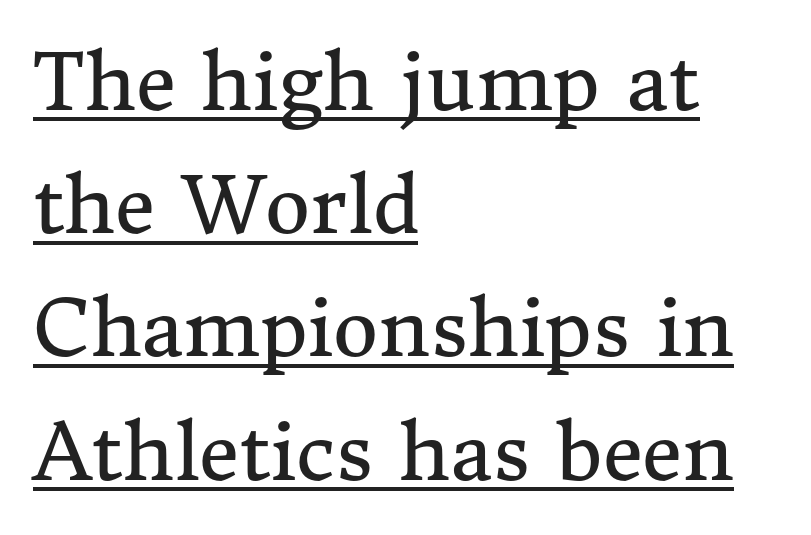
Q: Is the text bold? A: No.
Q: Is the text italic (slanted)? A: No, it is upright.
Q: Is the typeface a serif or a sans-serif typeface? A: Serif.
Q: Is the text underlined? A: Yes.
Q: How is the paragraph aligned? A: Left-aligned.
Q: Is the spacing between letters normal or unusually wide? A: Normal.
Q: Is the spacing between lines tight, normal or loose? A: Normal.
Q: Width (condensed, normal, or wide)? A: Normal.
Q: Stroke contrast? A: Medium.
Q: x-height? A: Medium.
Q: Monospaced? A: No.
